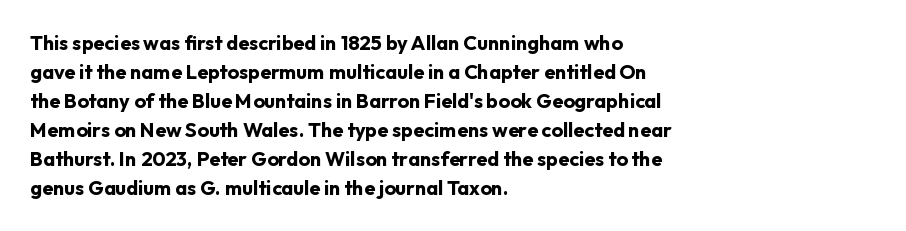
{"italic": "no", "bold": "yes", "underline": "no", "align": "left", "line_spacing": "normal", "line_spacing_ratio": 1.45, "letter_spacing": "normal", "letter_spacing_em": 0.0, "glyph_px": 20}
